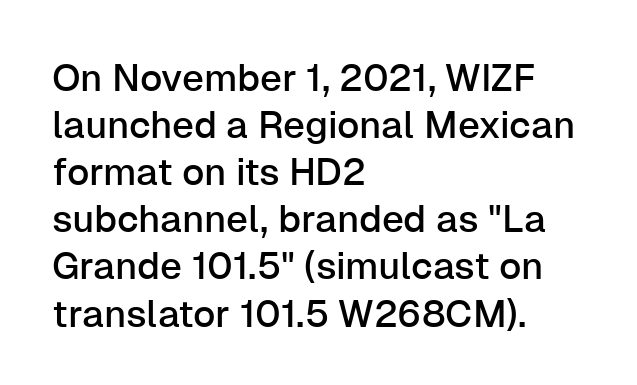
The font family rendered here belongs to the sans-serif group. In terms of posture, this sample is upright. Check the space under the baseline: it is left empty. Varying glyph widths throughout — classic text-font behaviour.
